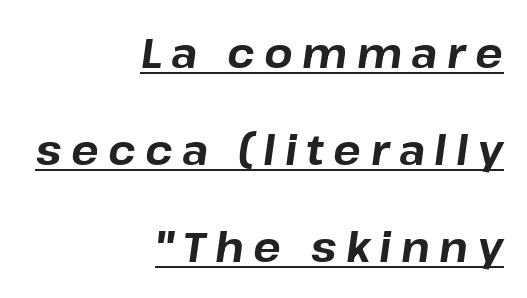
Q: Is the text bold? A: Yes.
Q: Is the text italic (slanted)? A: Yes, it leans right by about 8 degrees.
Q: Is the text underlined? A: Yes.
Q: How is the paragraph aligned? A: Right-aligned.
Q: Is the spacing between letters normal or unusually wide? A: Unusually wide.
Q: Is the spacing between lines tight, normal or loose? A: Loose.
Q: Width (condensed, normal, or wide)? A: Normal.
Q: Stroke contrast? A: Low.
Q: x-height? A: Medium.
Q: Monospaced? A: No.
